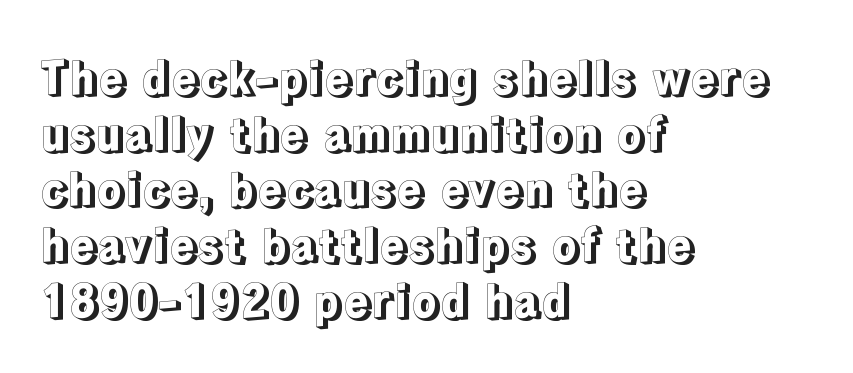
The image shows 46 px text type, upright; set left-aligned, line spacing 1.21x, normal letter spacing, not underlined; a medium x-height.
